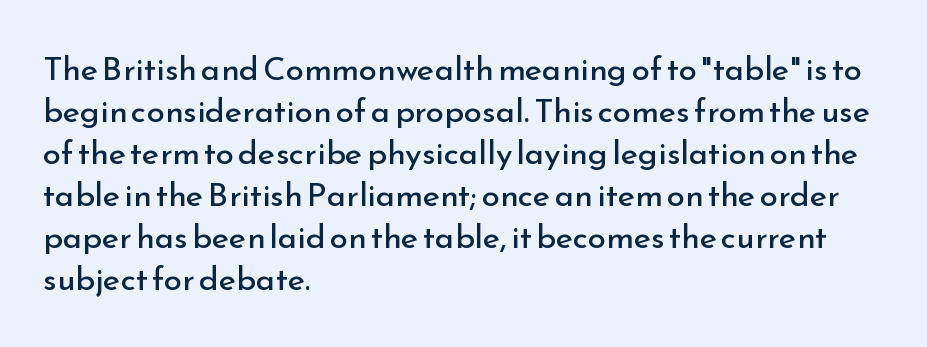
Nobody drew a line under any word here. Regular leading. Weight: regular or lighter. Compared with typical body copy, the letter spacing here is the same. Spacing verdict: proportional, widths tailored to each character.
